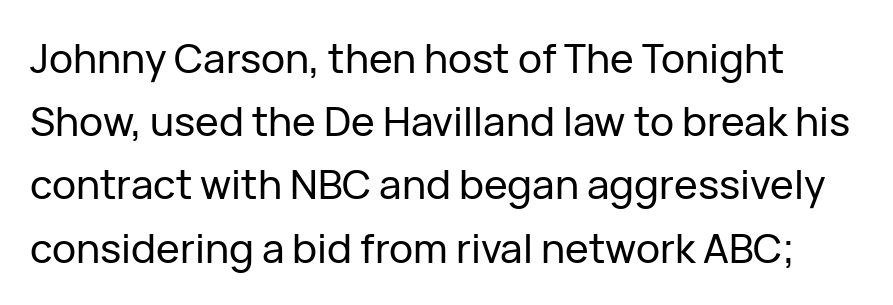
Characters follow at the spacing the type designer built in. Descenders are the only things crossing below the line. A typesetter would call this proportional, since set widths differ per character. No feet cap the strokes, marking this as sans-serif type.
